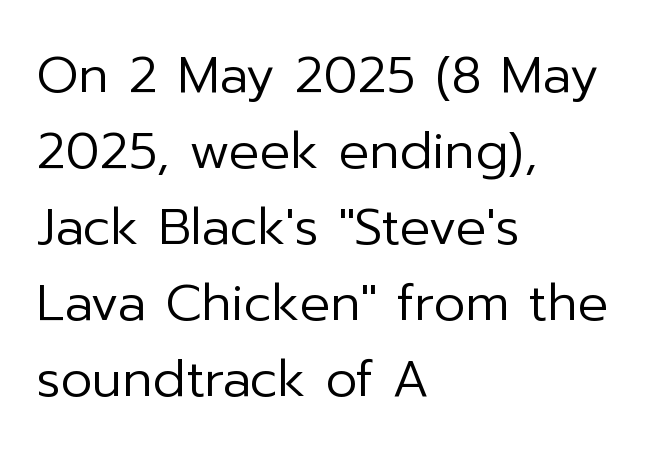
The image shows 51 px regular-weight sans-serif type, upright; set left-aligned, normal line spacing (1.49x), normal letter spacing, not underlined; low stroke contrast and a medium x-height.
